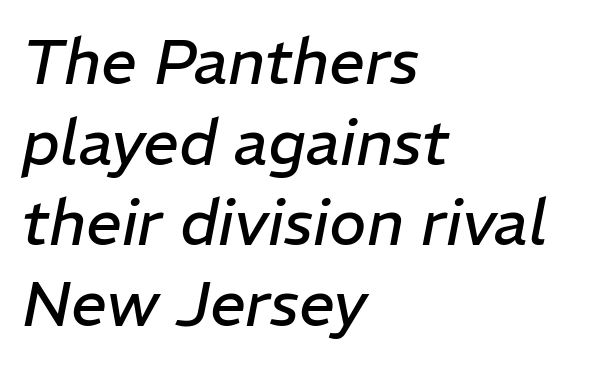
The image shows 63 px regular-weight type, italic (leaning right); set left-aligned, normal line spacing (1.28x), normal letter spacing, not underlined; low stroke contrast and a medium x-height.
